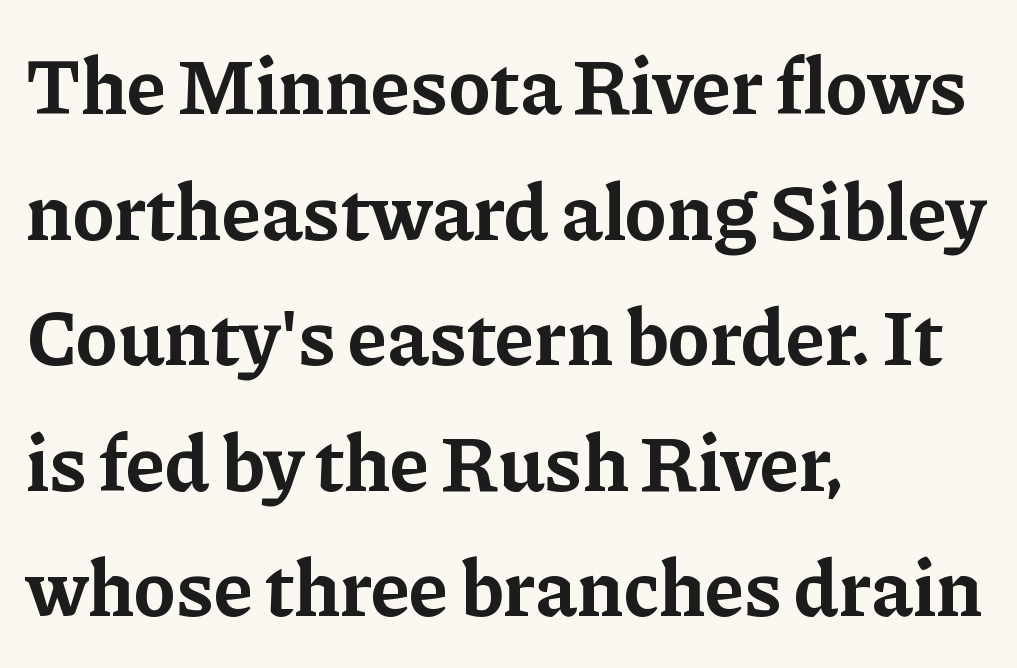
Q: Is the text bold? A: Yes.
Q: Is the text italic (slanted)? A: No, it is upright.
Q: Is the typeface a serif or a sans-serif typeface? A: Serif.
Q: Is the text underlined? A: No.
Q: How is the paragraph aligned? A: Left-aligned.
Q: Is the spacing between letters normal or unusually wide? A: Normal.
Q: Is the spacing between lines tight, normal or loose? A: Normal.
Q: Width (condensed, normal, or wide)? A: Normal.
Q: Stroke contrast? A: Low.
Q: x-height? A: Medium.
Q: Monospaced? A: No.
